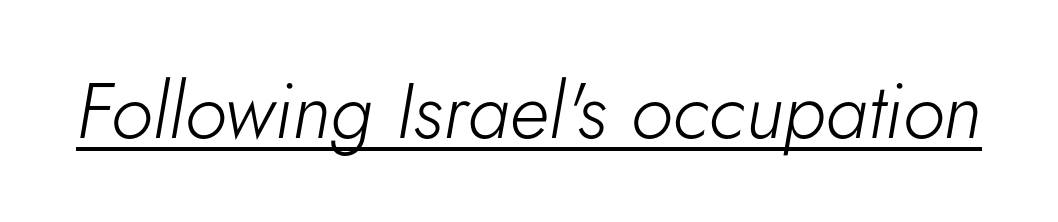
Q: Is the text bold? A: No.
Q: Is the text italic (slanted)? A: Yes, it leans right by about 5 degrees.
Q: Is the text underlined? A: Yes.
Q: Is the spacing between letters normal or unusually wide? A: Normal.
Q: Width (condensed, normal, or wide)? A: Normal.
Q: Stroke contrast? A: Low.
Q: x-height? A: Small.
Q: Monospaced? A: No.
